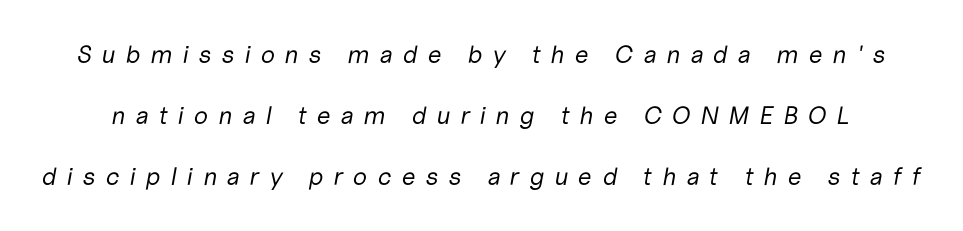
{"italic": "yes", "lean": "right", "slant_degrees": 10, "bold": "no", "underline": "no", "line_spacing": "loose", "line_spacing_ratio": 2.45, "letter_spacing": "wide", "letter_spacing_em": 0.39, "glyph_px": 25}
